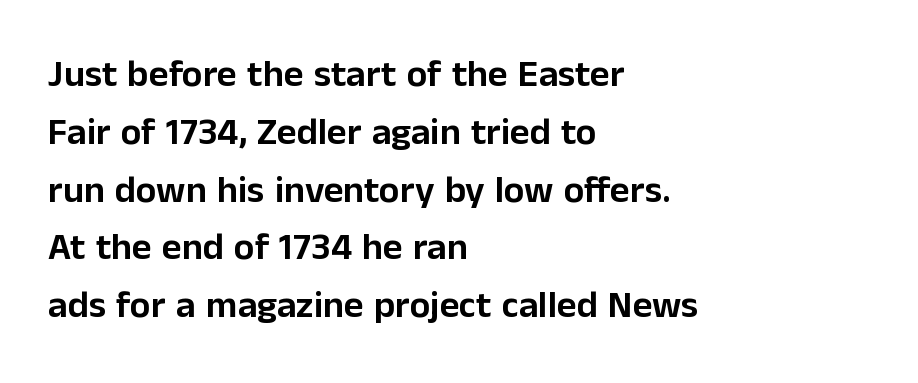
Q: Is the text italic (slanted)? A: No, it is upright.
Q: Is the typeface a serif or a sans-serif typeface? A: Sans-serif.
Q: Is the text underlined? A: No.
Q: How is the paragraph aligned? A: Left-aligned.
Q: Is the spacing between letters normal or unusually wide? A: Normal.
Q: Is the spacing between lines tight, normal or loose? A: Normal.
Q: Width (condensed, normal, or wide)? A: Normal.
Q: Stroke contrast? A: Low.
Q: x-height? A: Medium.
Q: Monospaced? A: No.
